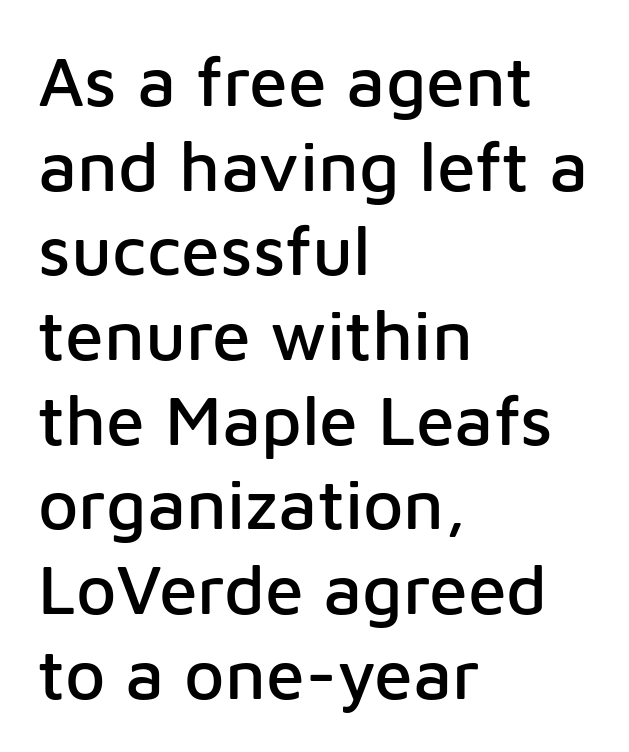
Line starts are locked; line ends wander. Upright lettering throughout. Underlining? Definitely not there. Character widths vary here, with narrow letters taking less room than wide ones. Compared with typical body copy, the letter spacing here is the same. Typographically, this falls in the sans-serif category.
